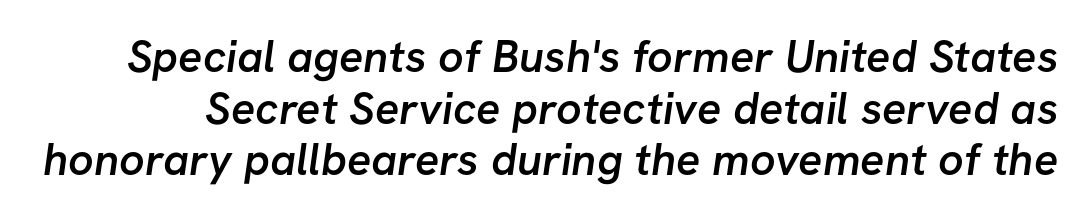
Q: Is the text bold? A: Semi-bold.
Q: Is the typeface a serif or a sans-serif typeface? A: Sans-serif.
Q: Is the text underlined? A: No.
Q: Is the spacing between letters normal or unusually wide? A: Normal.
Q: Is the spacing between lines tight, normal or loose? A: Tight.
Q: Width (condensed, normal, or wide)? A: Normal.
Q: Stroke contrast? A: Low.
Q: x-height? A: Medium.
Q: Monospaced? A: No.
